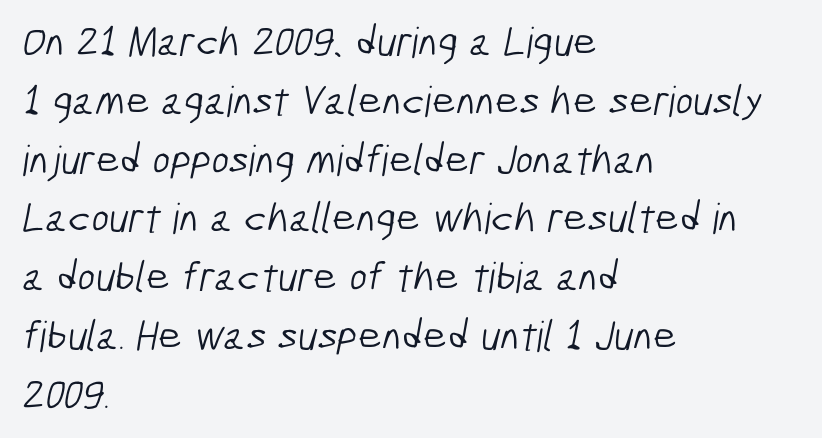
{"serif": "no", "bold": "no", "weight": "light", "width": "condensed", "stroke_contrast": "low", "x_height": "medium", "monospaced": "no", "underline": "no", "align": "left", "line_spacing": "normal", "line_spacing_ratio": 1.4, "letter_spacing": "normal", "letter_spacing_em": 0.0, "glyph_px": 42}
